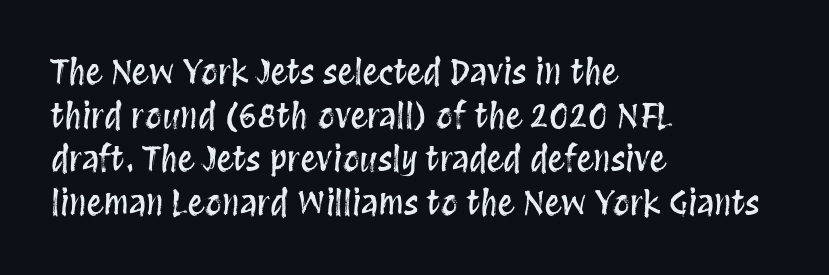
Q: Is the text italic (slanted)? A: No, it is upright.
Q: Is the text underlined? A: No.
Q: How is the paragraph aligned? A: Left-aligned.
Q: Is the spacing between letters normal or unusually wide? A: Normal.
Q: Is the spacing between lines tight, normal or loose? A: Normal.
Q: Width (condensed, normal, or wide)? A: Condensed.
Q: Stroke contrast? A: Medium.
Q: x-height? A: Large.
Q: Monospaced? A: No.
